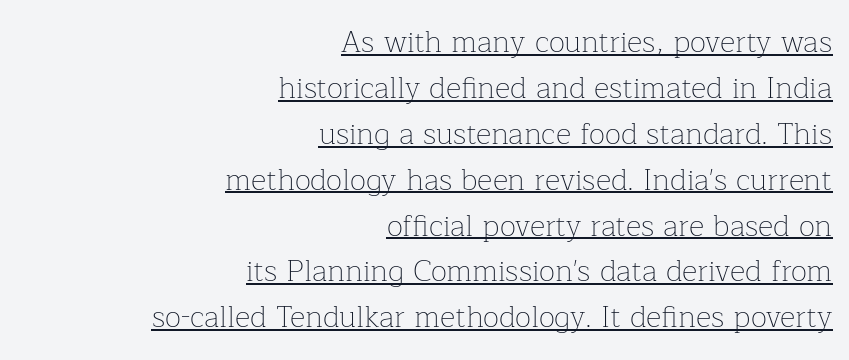
The font is comparable to plain body text, perhaps lighter. There is no visible air inserted between adjacent glyphs. Character widths vary here, with narrow letters taking less room than wide ones. This sample uses an upright cut, with every glyph sitting square on the baseline.
